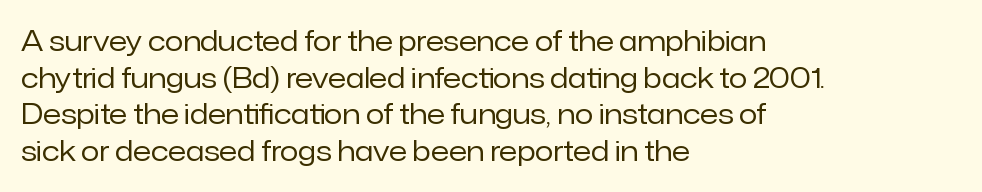
Reading down the block, your eye returns to a fixed left position each line. Do the letters lean? They stand straight. The strip under each line holds only bare page. Bold? No — there's no thickening of the strokes. Line spacing here is normal. Glyph-to-glyph distance matches everyday printed text.
